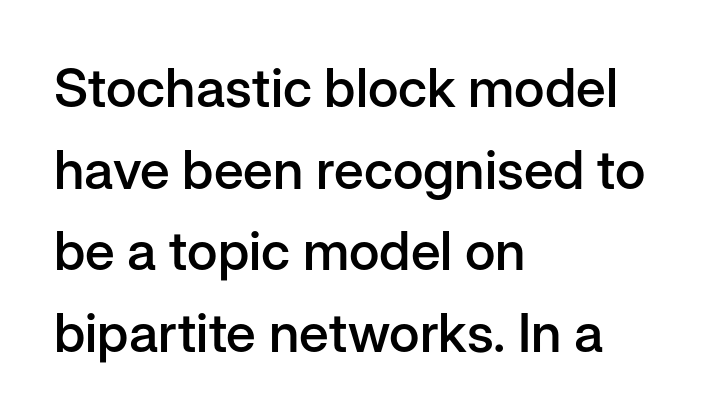
{"serif": "no", "italic": "no", "bold": "semi", "weight": "semibold", "width": "normal", "stroke_contrast": "low", "x_height": "medium", "monospaced": "no", "underline": "no", "align": "left", "line_spacing": "normal", "line_spacing_ratio": 1.51, "letter_spacing": "normal", "letter_spacing_em": 0.0, "glyph_px": 54}
